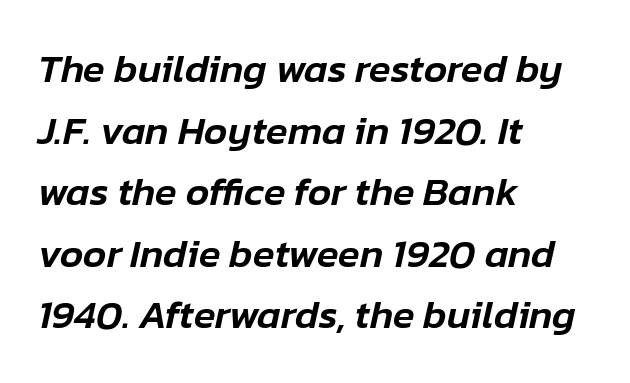
The letters advance in unequal steps, a hallmark of proportional type. Summary of vertical rhythm: regular, with standard interline spacing. The lines in this sample share a left origin and differ only in where they stop. This sample uses plain, unmodified letter spacing.
